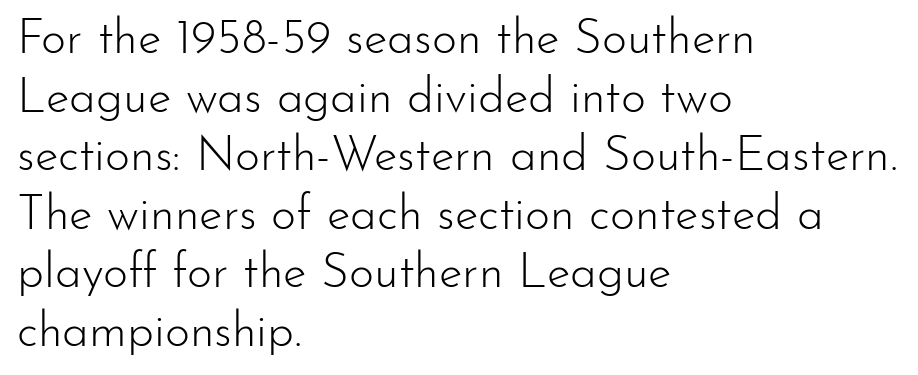
Inter-character spacing is left at the font's built-in metrics. A typesetter would mark this as roman, not italic. Unbolded letterforms with no extra heft. The font family rendered here belongs to the sans-serif group.
